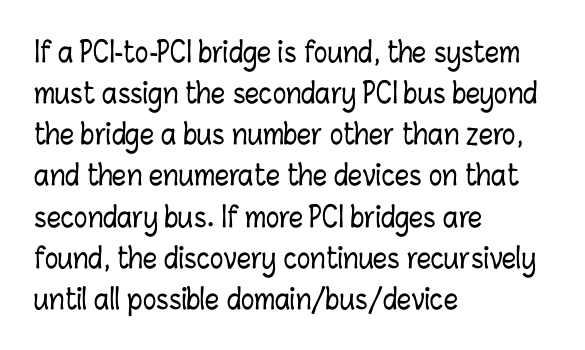
Q: Is the text italic (slanted)? A: No, it is upright.
Q: Is the text underlined? A: No.
Q: How is the paragraph aligned? A: Left-aligned.
Q: Is the spacing between letters normal or unusually wide? A: Normal.
Q: Is the spacing between lines tight, normal or loose? A: Normal.
Q: Width (condensed, normal, or wide)? A: Condensed.
Q: Stroke contrast? A: Low.
Q: x-height? A: Medium.
Q: Monospaced? A: No.
